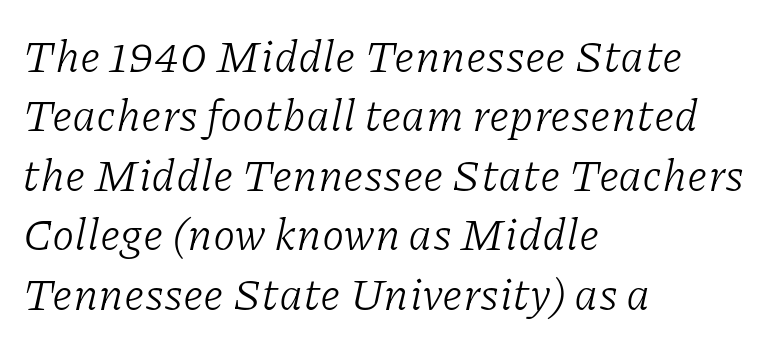
Q: Is the text bold? A: No.
Q: Is the text italic (slanted)? A: Yes, it leans right by about 11 degrees.
Q: Is the typeface a serif or a sans-serif typeface? A: Serif.
Q: Is the text underlined? A: No.
Q: How is the paragraph aligned? A: Left-aligned.
Q: Is the spacing between letters normal or unusually wide? A: Normal.
Q: Is the spacing between lines tight, normal or loose? A: Normal.
Q: Width (condensed, normal, or wide)? A: Normal.
Q: Stroke contrast? A: Low.
Q: x-height? A: Medium.
Q: Monospaced? A: No.
